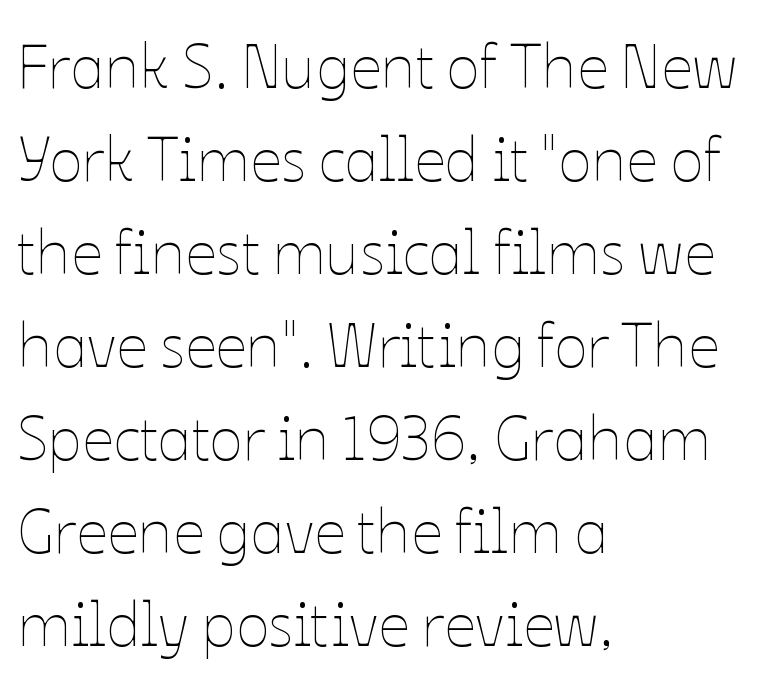
{"italic": "no", "bold": "no", "weight": "thin", "width": "normal", "stroke_contrast": "low", "x_height": "medium", "monospaced": "no", "underline": "no", "align": "left", "line_spacing": "normal", "line_spacing_ratio": 1.5, "letter_spacing": "normal", "letter_spacing_em": 0.0, "glyph_px": 62}
